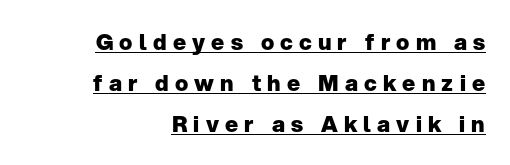
{"italic": "no", "bold": "yes", "underline": "yes", "align": "right", "line_spacing_ratio": 1.86, "letter_spacing": "wide", "letter_spacing_em": 0.28, "glyph_px": 22}
